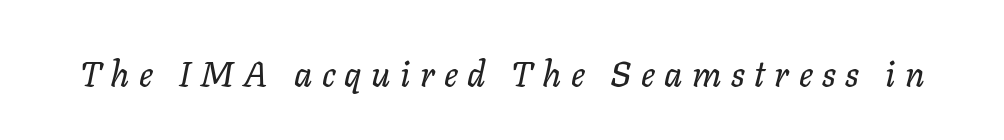
The baseline area is clear. The horizontal fit of the characters is loose and conspicuously gappy. The whole block is typeset with a tilt. These lines are rendered in a variable-pitch font.
